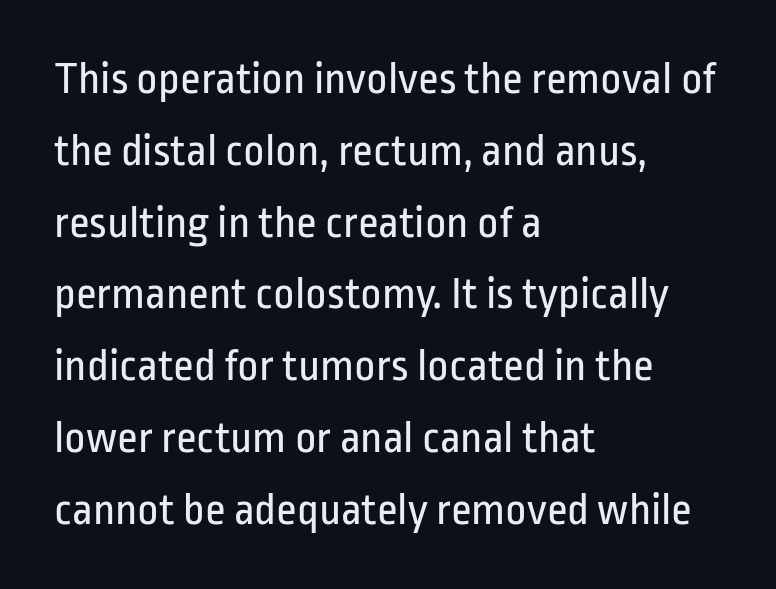
I'd call this a sans setting — the letters go barefoot. A quiet, ordinary-to-light weight characterises the typeface. Interline gaps are of average width in this sample. Each letter keeps its own natural width here, so spacing adapts to shape.
